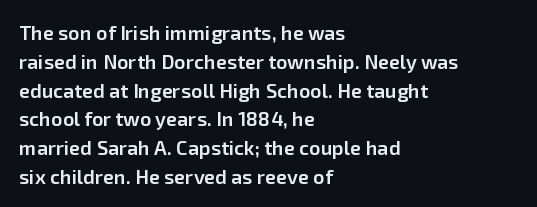
Q: Is the text bold? A: Semi-bold.
Q: Is the text italic (slanted)? A: No, it is upright.
Q: Is the text underlined? A: No.
Q: How is the paragraph aligned? A: Left-aligned.
Q: Is the spacing between letters normal or unusually wide? A: Normal.
Q: Is the spacing between lines tight, normal or loose? A: Normal.
